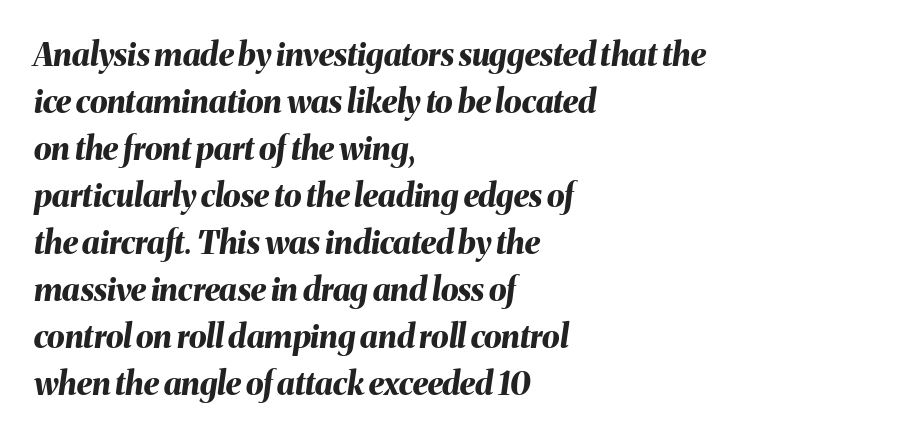
{"italic": "yes", "lean": "right", "slant_degrees": 8, "bold": "yes", "weight": "bold", "width": "normal", "stroke_contrast": "medium", "x_height": "medium", "monospaced": "no", "underline": "no", "align": "left", "line_spacing": "normal", "line_spacing_ratio": 1.47, "letter_spacing": "normal", "letter_spacing_em": 0.0, "glyph_px": 32}
